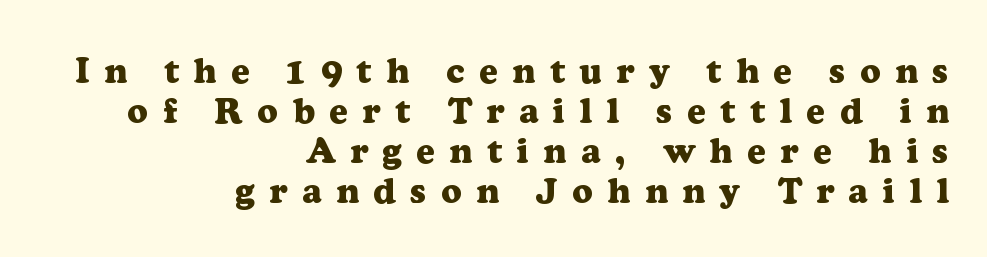
Q: Is the text bold? A: Yes.
Q: Is the text italic (slanted)? A: No, it is upright.
Q: Is the typeface a serif or a sans-serif typeface? A: Serif.
Q: Is the text underlined? A: No.
Q: How is the paragraph aligned? A: Right-aligned.
Q: Is the spacing between letters normal or unusually wide? A: Unusually wide.
Q: Is the spacing between lines tight, normal or loose? A: Tight.
Q: Width (condensed, normal, or wide)? A: Normal.
Q: Stroke contrast? A: Low.
Q: x-height? A: Medium.
Q: Monospaced? A: No.
